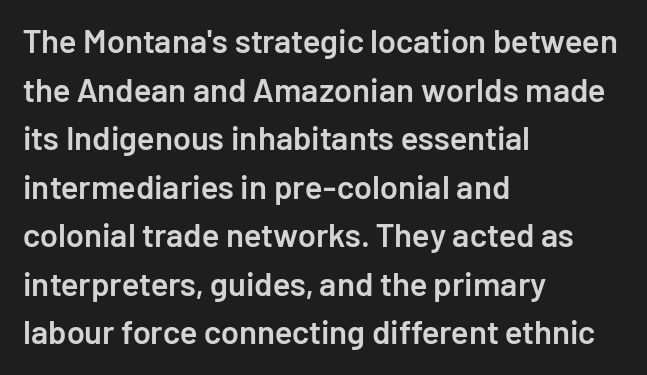
Here the designer chose a conventional face with non-uniform glyph widths. A somewhat darkened texture: the type is semibold rather than bold. The typography opts for an upright posture over an oblique one. Spacing between characters is what you'd get straight out of the box. What's the leading like? Ordinary, nothing unusual.
